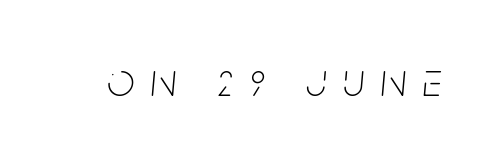
{"italic": "yes", "lean": "right", "slant_degrees": 5, "bold": "no", "weight": "thin", "width": "condensed", "stroke_contrast": "low", "x_height": "large", "monospaced": "no", "underline": "no", "letter_spacing": "wide", "letter_spacing_em": 0.35, "glyph_px": 48}
